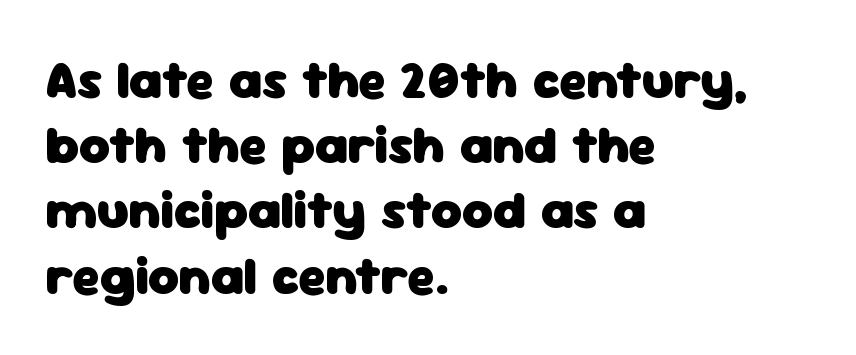
A typesetter would call this proportional, since set widths differ per character. Underlining? Definitely not there. This rendering leaves character spacing at its baseline value. Unlike italic type, these characters show no tilt at all.
